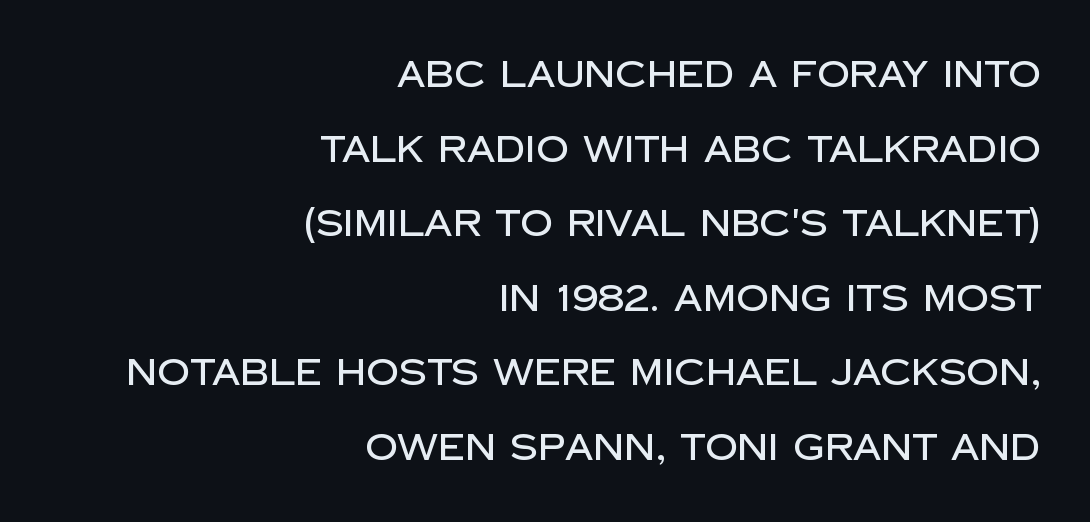
Q: Is the text italic (slanted)? A: No, it is upright.
Q: Is the typeface a serif or a sans-serif typeface? A: Sans-serif.
Q: Is the text underlined? A: No.
Q: How is the paragraph aligned? A: Right-aligned.
Q: Is the spacing between letters normal or unusually wide? A: Normal.
Q: Is the spacing between lines tight, normal or loose? A: Loose.
Q: Width (condensed, normal, or wide)? A: Normal.
Q: Stroke contrast? A: Low.
Q: x-height? A: Large.
Q: Monospaced? A: No.
